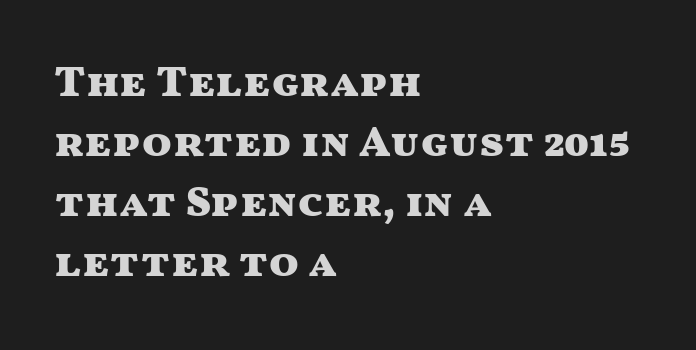
Leading matches the norm, producing a regular column. Does the type have serifs? No, each stem ends abruptly. Leftover space on each line is placed entirely after the last word. Inter-character spacing is left at the font's built-in metrics.
